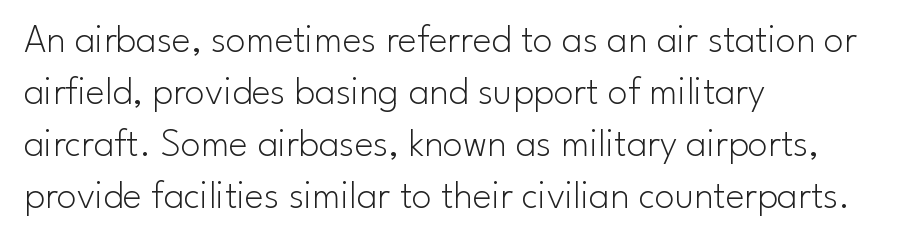
{"serif": "no", "italic": "no", "bold": "no", "weight": "light", "width": "normal", "stroke_contrast": "low", "x_height": "small", "monospaced": "no", "underline": "no", "align": "left", "line_spacing": "normal", "line_spacing_ratio": 1.3, "letter_spacing": "normal", "letter_spacing_em": 0.0, "glyph_px": 40}
